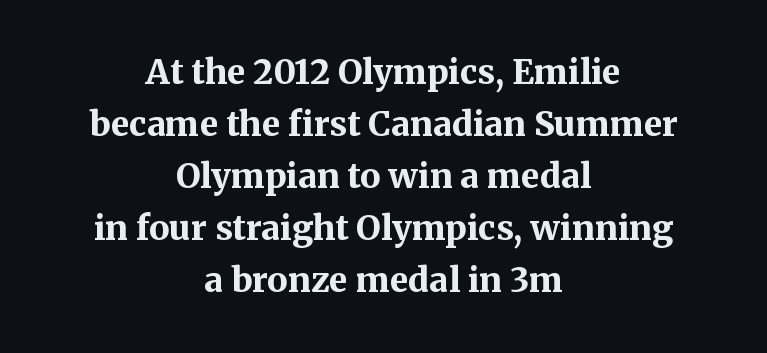
Typographic density is high because the face is bold. A typesetter would mark this as roman, not italic. How would I describe the line gaps? Plain and ordinary. The font family rendered here belongs to the serif group. Between one letter and the next there's only the usual sliver of space. Quick note: underline off.
